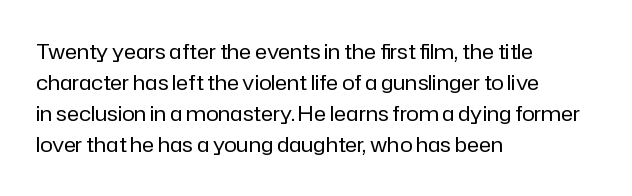
{"italic": "no", "bold": "no", "underline": "no", "align": "left", "line_spacing": "normal", "line_spacing_ratio": 1.48, "letter_spacing": "normal", "letter_spacing_em": 0.0, "glyph_px": 21}
